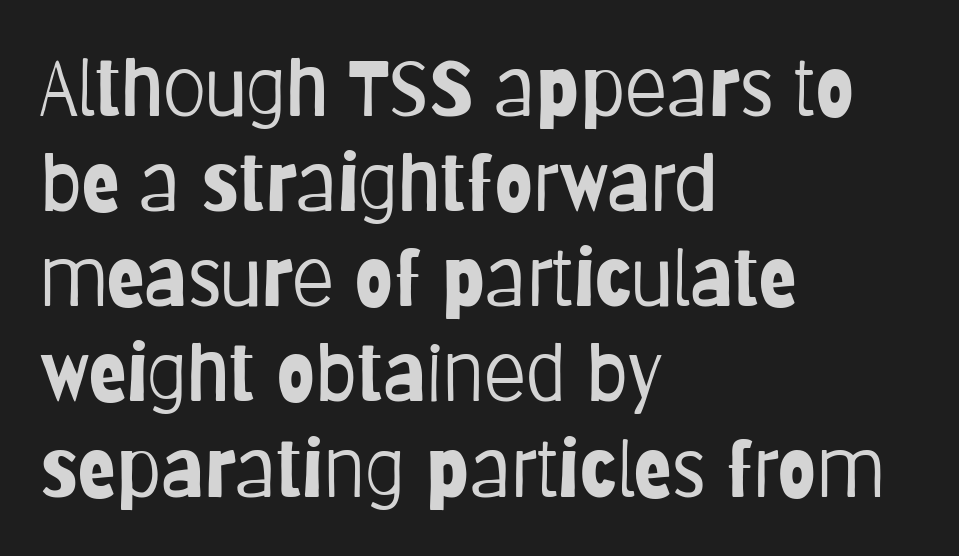
{"serif": "no", "italic": "no", "bold": "no", "weight": "light", "width": "condensed", "stroke_contrast": "low", "x_height": "large", "monospaced": "no", "underline": "no", "align": "left", "line_spacing_ratio": 1.22, "letter_spacing": "normal", "letter_spacing_em": 0.0, "glyph_px": 78}
